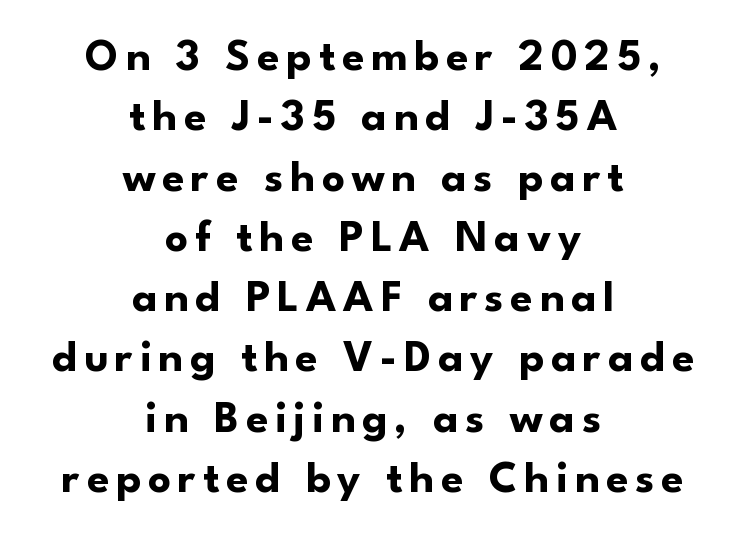
Q: Is the text bold? A: Yes.
Q: Is the text italic (slanted)? A: No, it is upright.
Q: Is the typeface a serif or a sans-serif typeface? A: Sans-serif.
Q: Is the text underlined? A: No.
Q: How is the paragraph aligned? A: Centered.
Q: Is the spacing between lines tight, normal or loose? A: Normal.
Q: Width (condensed, normal, or wide)? A: Normal.
Q: Stroke contrast? A: Low.
Q: x-height? A: Small.
Q: Monospaced? A: No.
